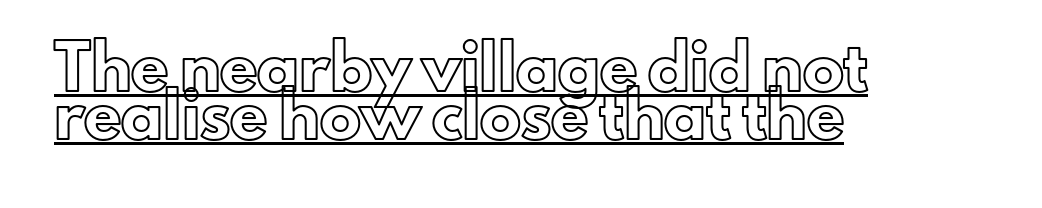
The image shows 41 px text type, upright; set left-aligned, line spacing 1.16x, normal letter spacing, underlined; a small x-height.
